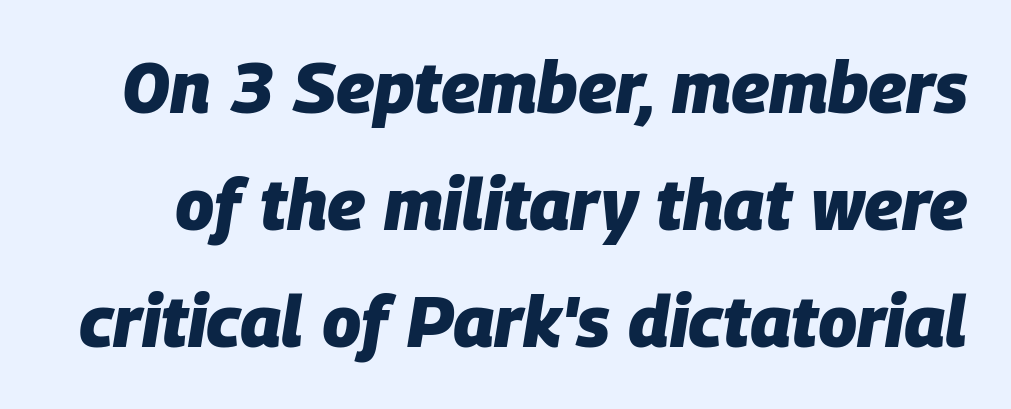
Q: Is the text bold? A: Yes.
Q: Is the text italic (slanted)? A: Yes, it leans right by about 9 degrees.
Q: Is the text underlined? A: No.
Q: Is the spacing between letters normal or unusually wide? A: Normal.
Q: Is the spacing between lines tight, normal or loose? A: Normal.
Q: Width (condensed, normal, or wide)? A: Normal.
Q: Stroke contrast? A: Low.
Q: x-height? A: Large.
Q: Monospaced? A: No.
